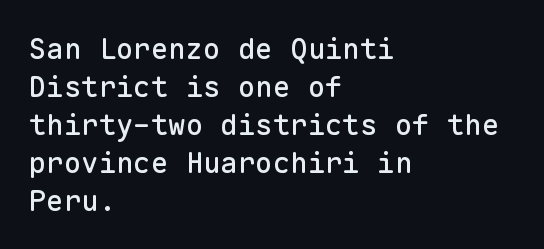
Q: Is the text italic (slanted)? A: No, it is upright.
Q: Is the typeface a serif or a sans-serif typeface? A: Sans-serif.
Q: Is the text underlined? A: No.
Q: How is the paragraph aligned? A: Left-aligned.
Q: Is the spacing between letters normal or unusually wide? A: Normal.
Q: Is the spacing between lines tight, normal or loose? A: Normal.
Q: Width (condensed, normal, or wide)? A: Normal.
Q: Stroke contrast? A: Low.
Q: x-height? A: Medium.
Q: Monospaced? A: Yes.
